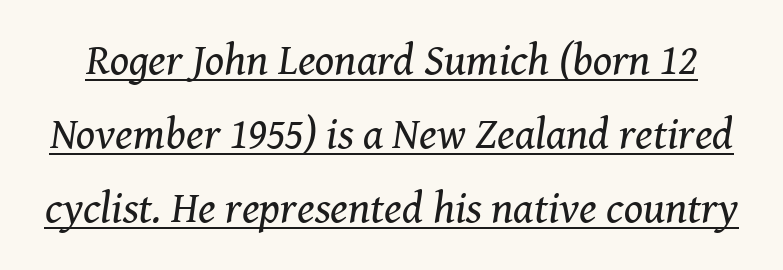
Does a line run under the words? Yes, clearly. Would a proofreader flag this as italicized? Yes. The gaps between neighbouring characters are ordinary and unremarkable. Vertical spacing — default. Character widths vary here, with narrow letters taking less room than wide ones.
